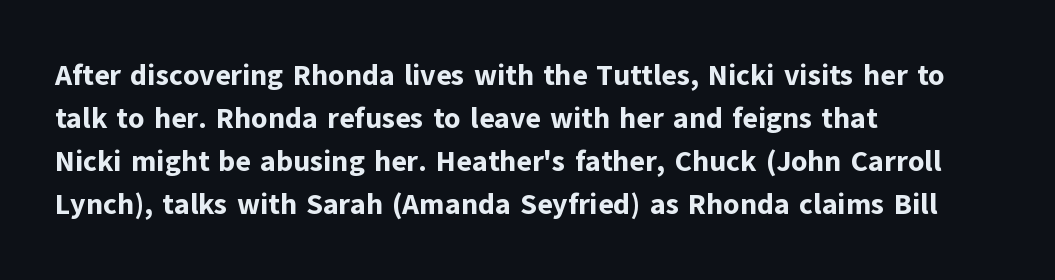
{"serif": "no", "italic": "no", "bold": "yes", "weight": "bold", "width": "normal", "stroke_contrast": "low", "x_height": "medium", "monospaced": "no", "underline": "no", "align": "left", "line_spacing": "normal", "line_spacing_ratio": 1.48, "letter_spacing": "normal", "letter_spacing_em": 0.0, "glyph_px": 29}
